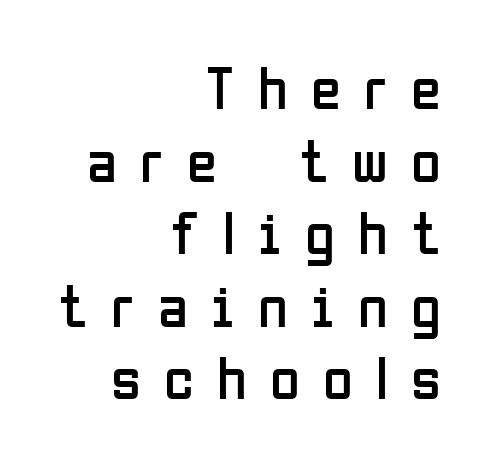
The image shows 61 px regular-weight, condensed sans-serif type, upright; set right-aligned, line spacing 1.19x, unusually wide letter spacing (+0.38 em), not underlined; low stroke contrast and a medium x-height.
